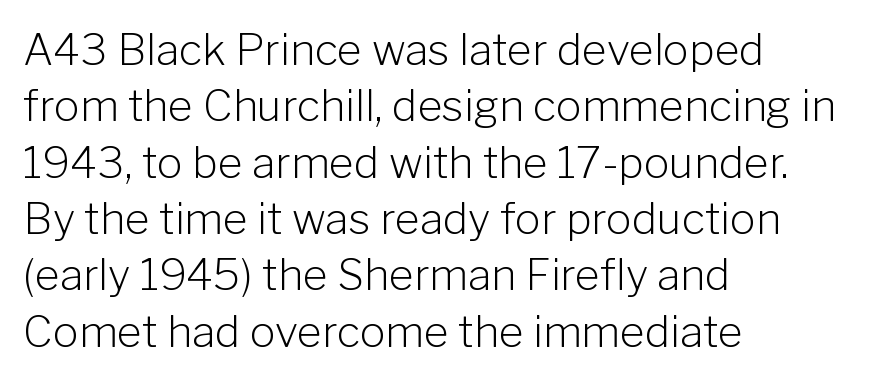
The image shows 43 px light sans-serif type, upright; set left-aligned, normal line spacing (1.31x), normal letter spacing, not underlined; low stroke contrast and a medium x-height.
